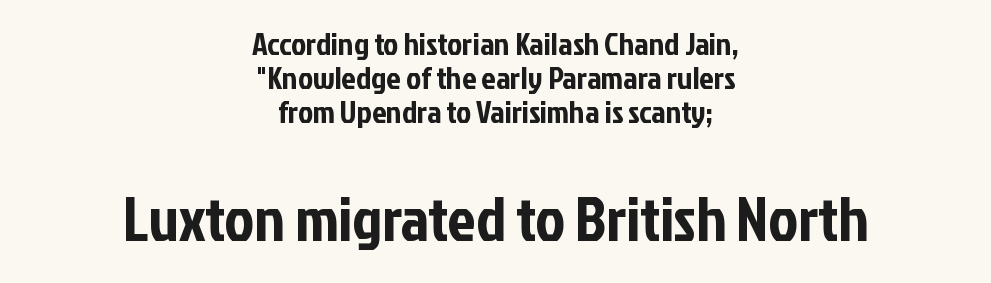
Lines of text with bare space underneath. Compared with typical body copy, the letter spacing here is the same. Notice how the stems are strictly vertical — no italics here. The letters advance in unequal steps, a hallmark of proportional type. Block two is the big one; block one sits smaller above it.
